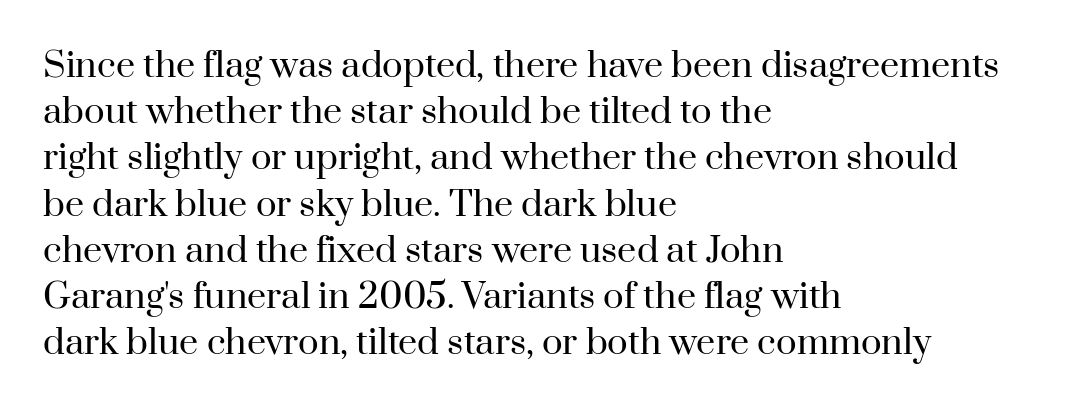
{"serif": "yes", "italic": "no", "bold": "no", "weight": "regular", "width": "normal", "stroke_contrast": "high", "x_height": "small", "monospaced": "no", "underline": "no", "align": "left", "line_spacing": "normal", "line_spacing_ratio": 1.36, "letter_spacing": "normal", "letter_spacing_em": 0.0, "glyph_px": 34}
